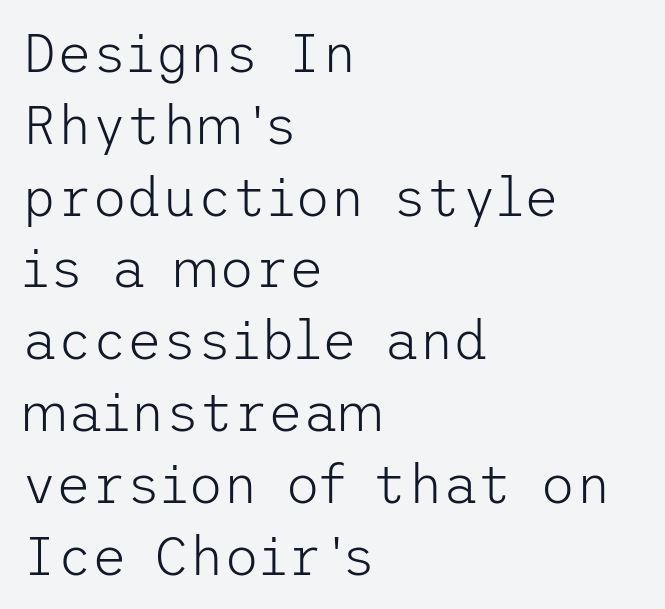
Q: Is the text bold? A: No.
Q: Is the text italic (slanted)? A: No, it is upright.
Q: Is the typeface a serif or a sans-serif typeface? A: Sans-serif.
Q: Is the text underlined? A: No.
Q: How is the paragraph aligned? A: Left-aligned.
Q: Is the spacing between letters normal or unusually wide? A: Normal.
Q: Is the spacing between lines tight, normal or loose? A: Normal.
Q: Width (condensed, normal, or wide)? A: Normal.
Q: Stroke contrast? A: Low.
Q: x-height? A: Medium.
